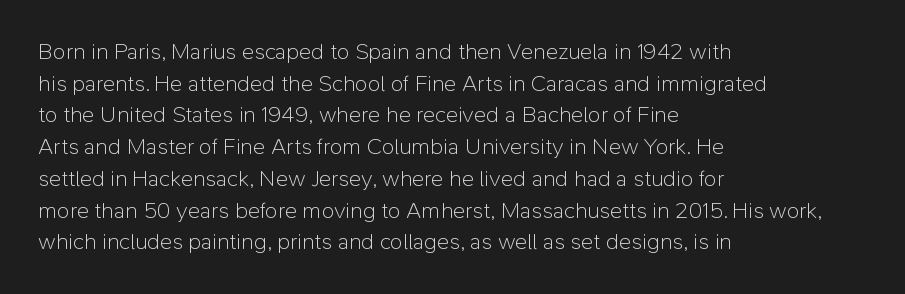
A roman cut, with each character standing at attention. Line spacing here is normal. The text block is weighted toward the left margin, trailing off unevenly rightward. Lines of text with bare space underneath. Nothing unusual about the tracking: characters are spaced as the font intends. A quiet, ordinary-to-light weight characterises the typeface.
